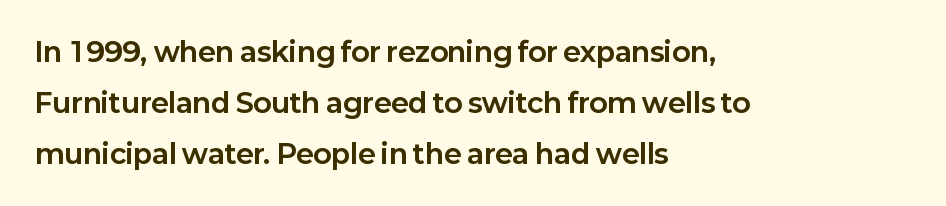
The image shows 27 px bold type, upright; set left-aligned, line spacing 1.89x, normal letter spacing, not underlined.
